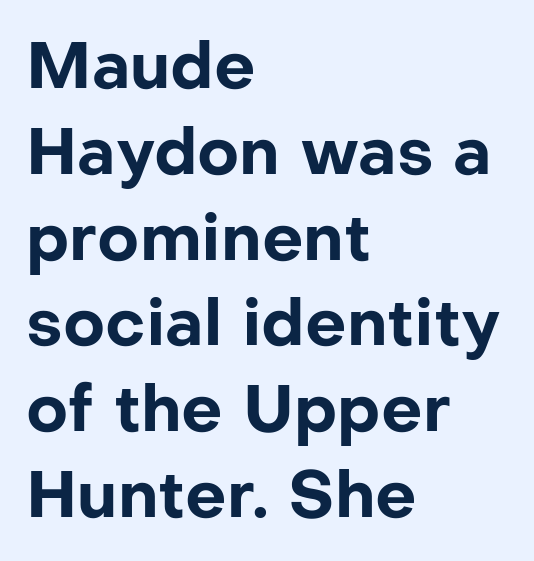
Q: Is the text bold? A: Yes.
Q: Is the text italic (slanted)? A: No, it is upright.
Q: Is the typeface a serif or a sans-serif typeface? A: Sans-serif.
Q: Is the text underlined? A: No.
Q: How is the paragraph aligned? A: Left-aligned.
Q: Is the spacing between letters normal or unusually wide? A: Normal.
Q: Is the spacing between lines tight, normal or loose? A: Normal.
Q: Width (condensed, normal, or wide)? A: Normal.
Q: Stroke contrast? A: Low.
Q: x-height? A: Medium.
Q: Monospaced? A: No.
